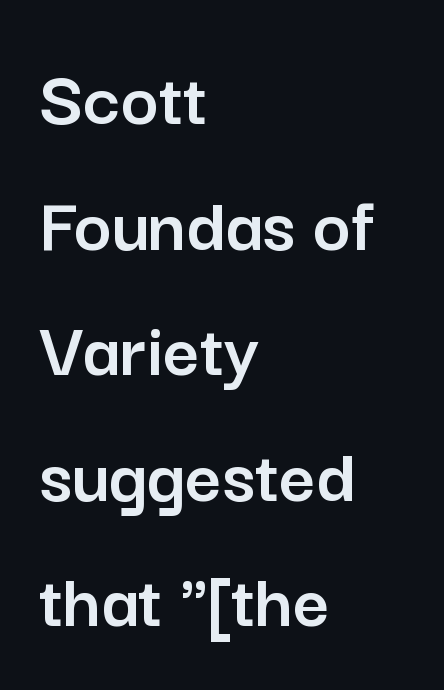
Line beginnings align vertically; line endings do not. Default kerning and tracking; the words read as compact shapes. Leading matches the norm, producing a regular column. The letters advance in unequal steps, a hallmark of proportional type.
